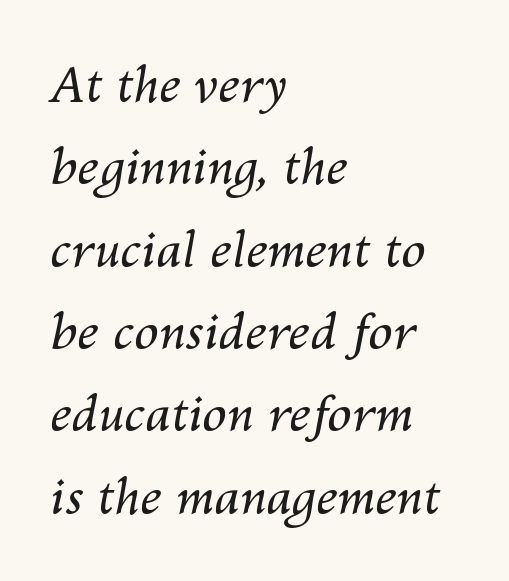
The rendering uses natural spacing where letterforms have individual widths. The specimen reads as italic at a glance. No letter is thick-stroked: the sample isn't bold. Beneath every word, the page is bare. Evenly set lines give the paragraph a standard silhouette. Reading down the block, your eye returns to a fixed left position each line.
